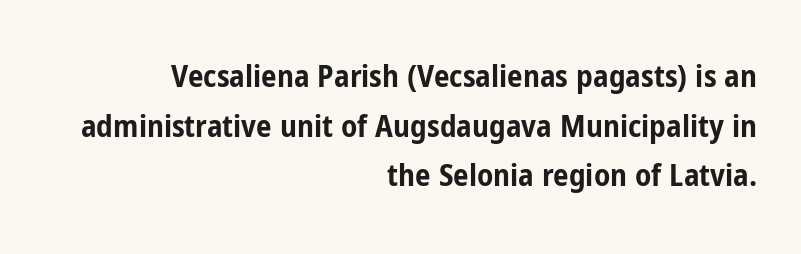
Regular leading. Is there any slant? The stems are plumb. Tracking value appears to be zero — textbook default spacing. The passage shown is typed in a proportional face where columns would drift. The face used here is a sans, in the tradition of grotesques and geometrics.
